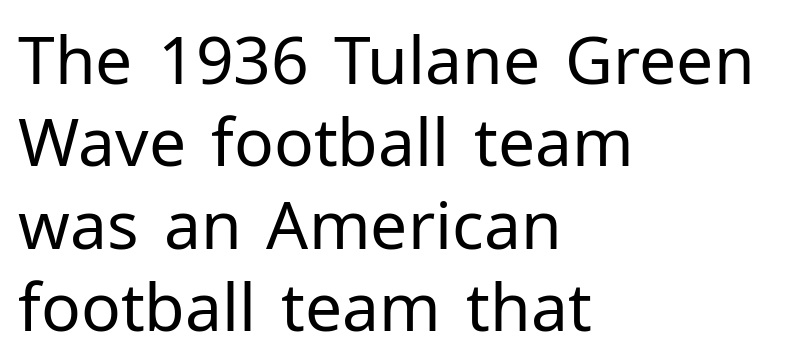
Each letter keeps its own natural width here, so spacing adapts to shape. I'd call this a sans setting — the letters go barefoot. No extra ink here — the face is not bold. The letters stand straight up with perfectly vertical stems.
